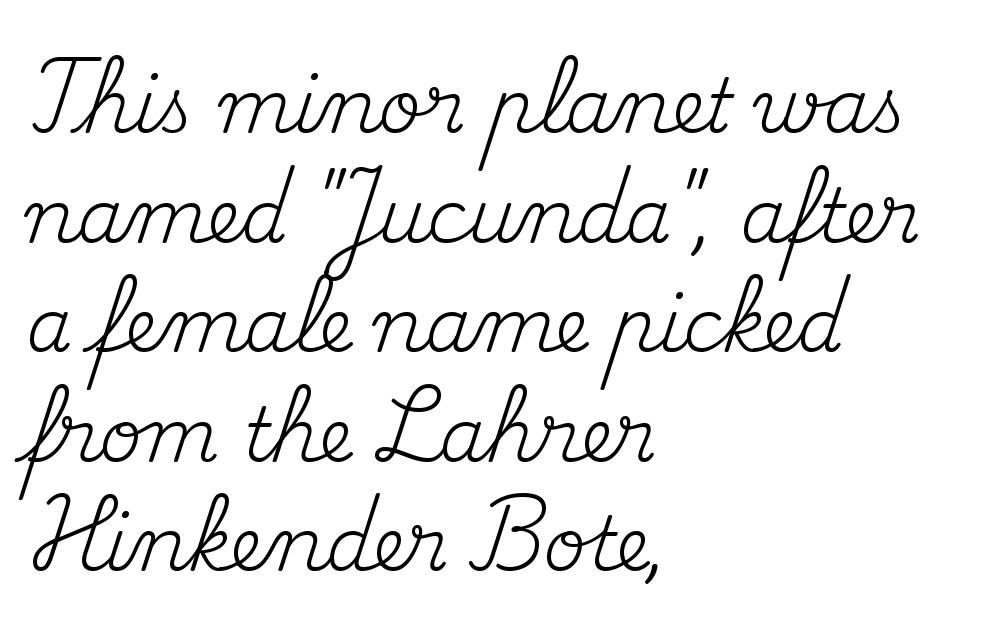
{"serif": "yes", "bold": "no", "weight": "regular", "width": "normal", "stroke_contrast": "medium", "x_height": "small", "monospaced": "no", "underline": "no", "align": "left", "line_spacing": "normal", "line_spacing_ratio": 1.48, "letter_spacing": "normal", "letter_spacing_em": 0.0, "glyph_px": 74}
